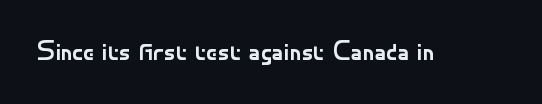
{"serif": "no", "italic": "no", "bold": "no", "weight": "regular", "width": "normal", "stroke_contrast": "low", "x_height": "small", "monospaced": "no", "underline": "no", "letter_spacing": "normal", "letter_spacing_em": 0.0, "glyph_px": 28}
